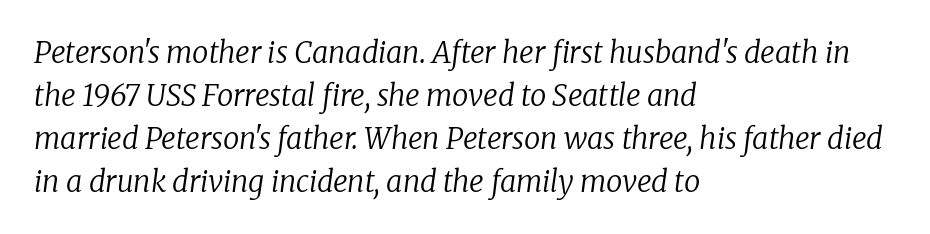
Q: Is the text bold? A: No.
Q: Is the text italic (slanted)? A: Yes, it leans right by about 8 degrees.
Q: Is the typeface a serif or a sans-serif typeface? A: Serif.
Q: Is the text underlined? A: No.
Q: How is the paragraph aligned? A: Left-aligned.
Q: Is the spacing between letters normal or unusually wide? A: Normal.
Q: Is the spacing between lines tight, normal or loose? A: Normal.
Q: Width (condensed, normal, or wide)? A: Normal.
Q: Stroke contrast? A: Low.
Q: x-height? A: Medium.
Q: Monospaced? A: No.
